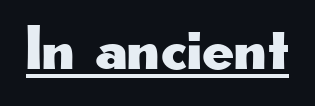
Underline: present. Varying glyph widths throughout — classic text-font behaviour. I'd call this a sans setting — the letters go barefoot. Tracking value appears to be zero — textbook default spacing. The type sits square on the baseline with zero lean.
